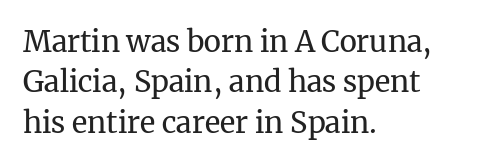
The image shows 29 px regular-weight serif type, upright; set left-aligned, normal line spacing (1.39x), normal letter spacing, not underlined; medium stroke contrast and a medium x-height.
